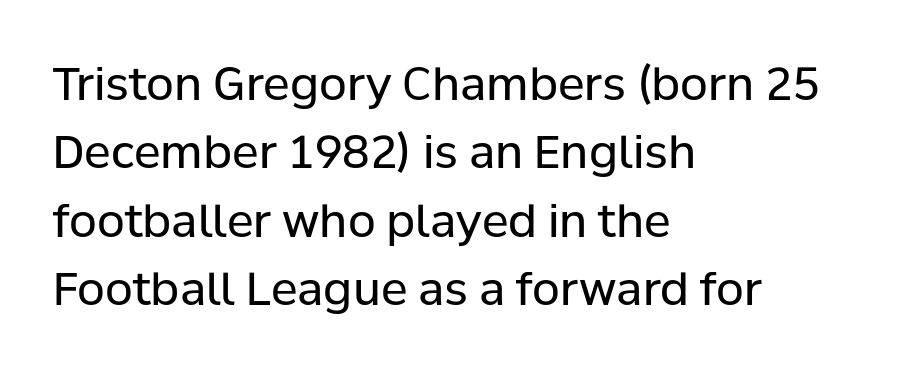
A typesetter would call this proportional, since set widths differ per character. Honestly, there is no underline to notice here at all. Note: no serifs on the glyphs. This rendering uses left alignment, leaving the right contour irregular. The letters stand upright; this is a roman face.
